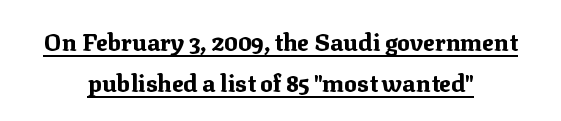
The image shows 24 px bold type, upright; set centered, line spacing 1.72x, normal letter spacing, underlined.
